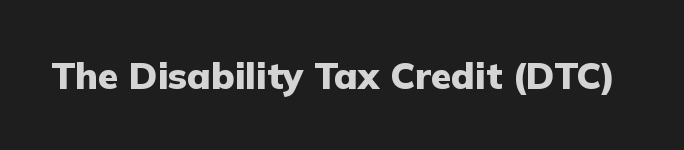
Character widths vary here, with narrow letters taking less room than wide ones. To sum up the face: it is a sans, with no serifs. A clean baseline with only descenders dipping below it. Its strokes are broad and dark, the hallmark of bold type. Caption: standard tracking, unaltered.
